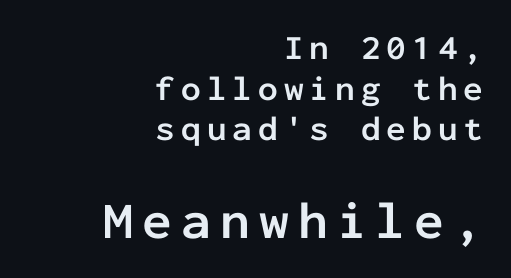
Examine the stroke ends and you'll find no serifs. This sample has the even, mechanical cadence of fixed-width lettering. In CSS terms this would be text-align: right. This is heavy type, rendered in bold.
